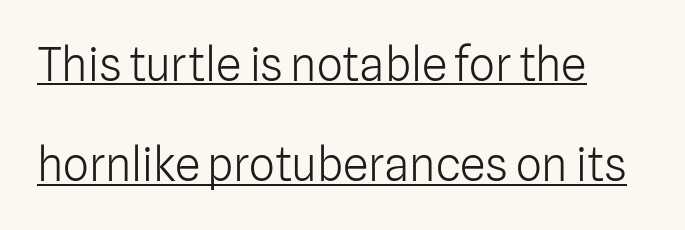
The image shows 46 px light sans-serif type, upright; set left-aligned, loose line spacing (2.18x), normal letter spacing, underlined; low stroke contrast and a medium x-height.
